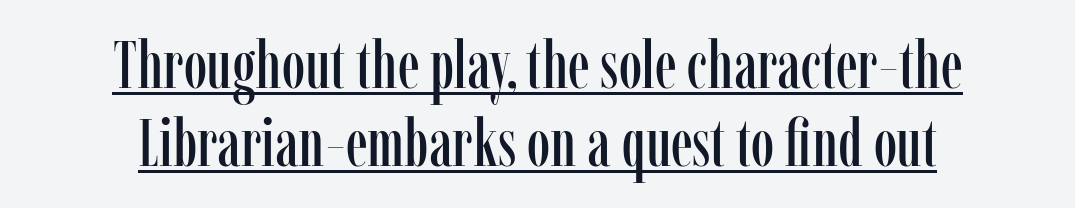
Q: Is the text italic (slanted)? A: No, it is upright.
Q: Is the typeface a serif or a sans-serif typeface? A: Serif.
Q: Is the text underlined? A: Yes.
Q: How is the paragraph aligned? A: Centered.
Q: Is the spacing between letters normal or unusually wide? A: Normal.
Q: Width (condensed, normal, or wide)? A: Condensed.
Q: Stroke contrast? A: Low.
Q: x-height? A: Medium.
Q: Monospaced? A: No.
